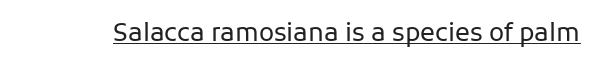
Q: Is the text bold? A: No.
Q: Is the text italic (slanted)? A: No, it is upright.
Q: Is the text underlined? A: Yes.
Q: Is the spacing between letters normal or unusually wide? A: Normal.
